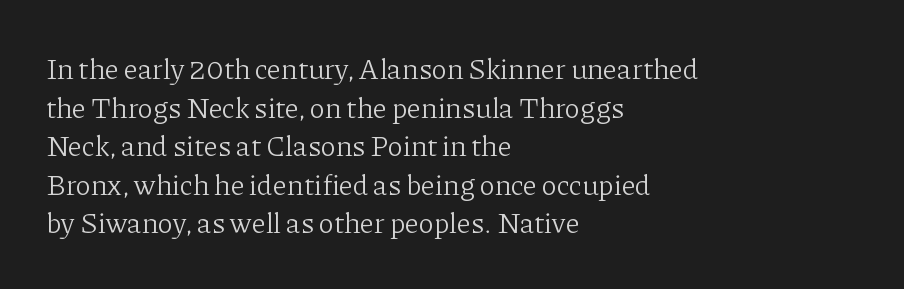
The space directly below the letters is spotless. Looks like regular typesetting: each glyph gets only the width it needs. Typographically, this falls in the serif category. The leading is moderate, giving the passage an even texture. These lines stack with their left ends in a neat column.
